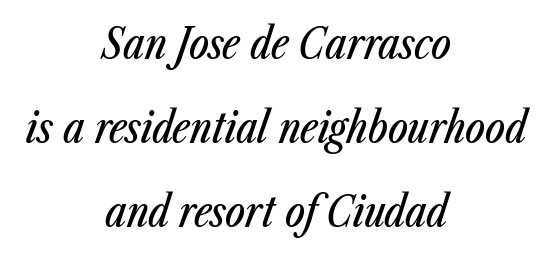
The image shows 42 px condensed type, italic (leaning right); set centered, loose line spacing (2.0x), normal letter spacing, not underlined; low stroke contrast and a medium x-height.
